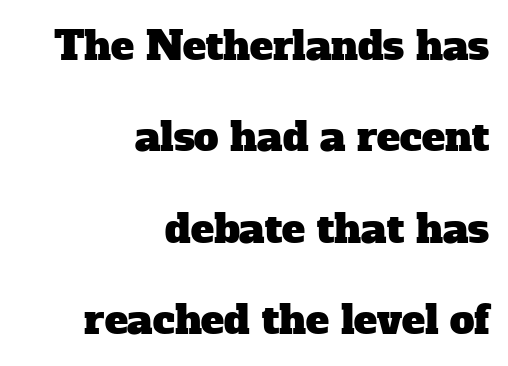
{"serif": "yes", "width": "normal", "stroke_contrast": "low", "x_height": "medium", "monospaced": "no", "underline": "no", "align": "right", "line_spacing": "loose", "line_spacing_ratio": 2.34, "letter_spacing": "normal", "letter_spacing_em": 0.0, "glyph_px": 39}
